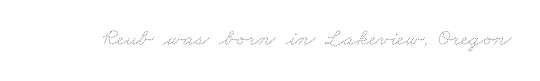
{"bold": "no", "underline": "no", "letter_spacing": "normal", "letter_spacing_em": 0.0, "glyph_px": 24}
